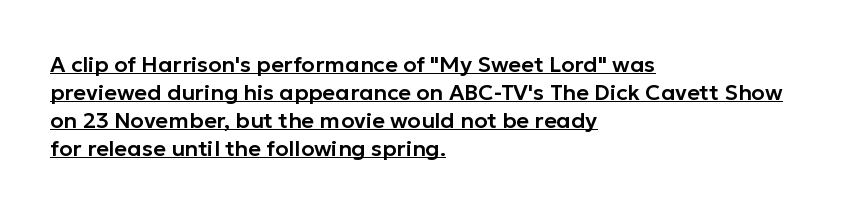
The image shows 22 px text type, upright; set left-aligned, normal line spacing (1.27x), normal letter spacing, underlined.
